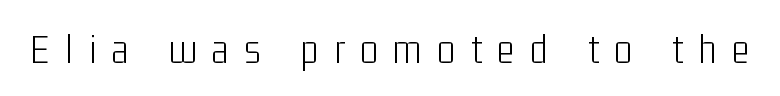
The image shows 43 px light, condensed sans-serif type, upright; set unusually wide letter spacing (+0.36 em), not underlined; low stroke contrast and a medium x-height.
